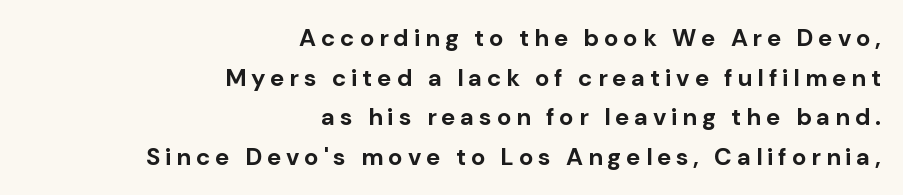
The image shows 24 px bold type, upright; set right-aligned, normal line spacing (1.65x), unusually wide letter spacing (+0.2 em), not underlined.
